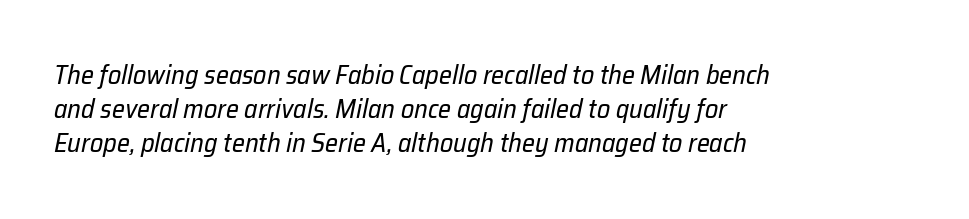
Summary of weight: not heavy and not bold. The gaps between neighbouring characters are ordinary and unremarkable. Lines of text with bare space underneath. The block of text has a typical density, with ordinary space between rows. Characters are canted at an angle relative to the baseline's perpendicular.
